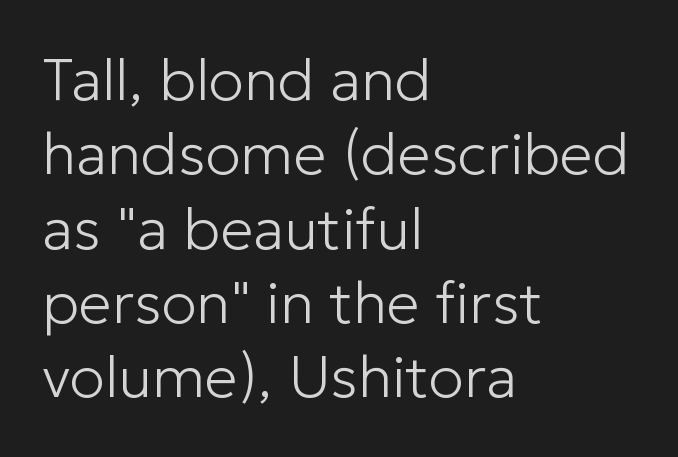
The face looks like a standard text weight, possibly lighter. Words float on clear page, feet unadorned. The letterforms sit shoulder to shoulder at normal distance. Spacing verdict: proportional, widths tailored to each character. Line beginnings align vertically; line endings do not.
